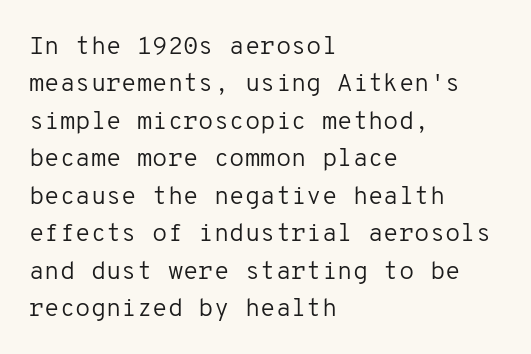
The image shows 25 px text type, upright; set left-aligned, normal line spacing (1.5x), normal letter spacing, not underlined.
